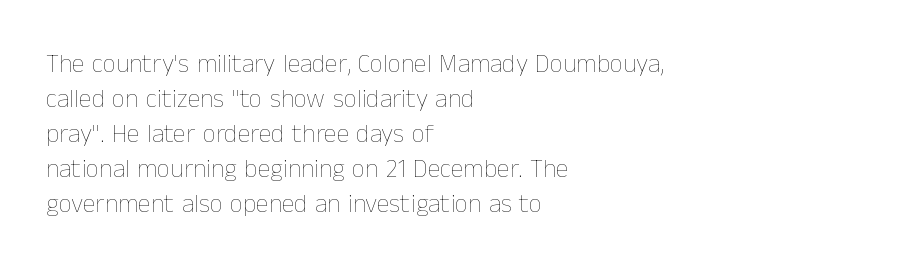
Q: Is the text bold? A: No.
Q: Is the text italic (slanted)? A: No, it is upright.
Q: Is the text underlined? A: No.
Q: How is the paragraph aligned? A: Left-aligned.
Q: Is the spacing between letters normal or unusually wide? A: Normal.
Q: Is the spacing between lines tight, normal or loose? A: Normal.
